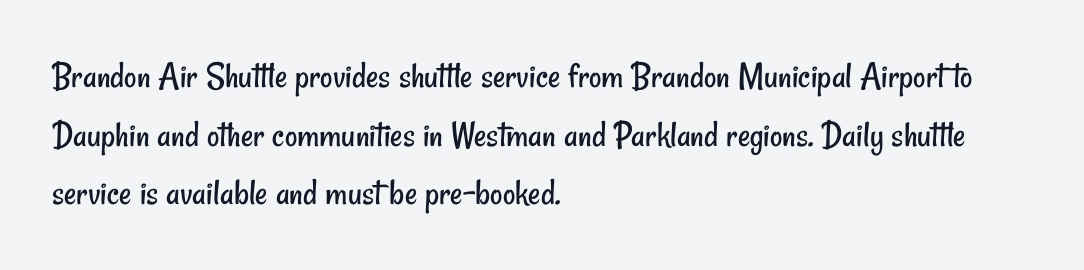
Q: Is the text bold? A: No.
Q: Is the typeface a serif or a sans-serif typeface? A: Sans-serif.
Q: Is the text underlined? A: No.
Q: How is the paragraph aligned? A: Left-aligned.
Q: Is the spacing between letters normal or unusually wide? A: Normal.
Q: Is the spacing between lines tight, normal or loose? A: Normal.
Q: Width (condensed, normal, or wide)? A: Condensed.
Q: Stroke contrast? A: Low.
Q: x-height? A: Small.
Q: Monospaced? A: No.
